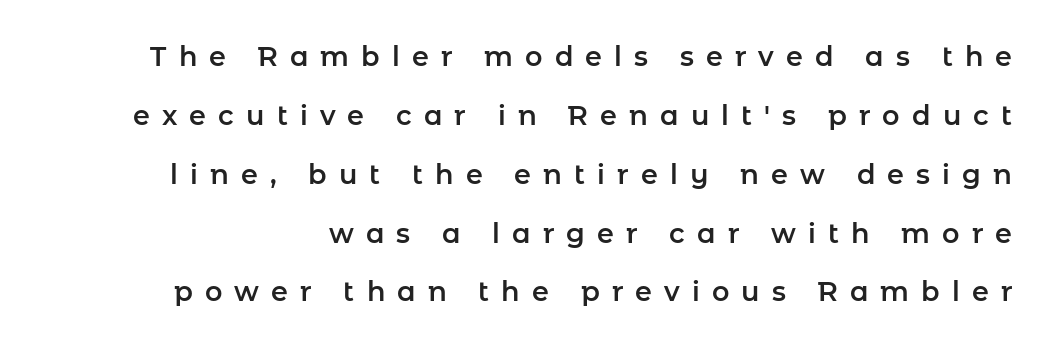
Q: Is the text italic (slanted)? A: No, it is upright.
Q: Is the text underlined? A: No.
Q: Is the spacing between letters normal or unusually wide? A: Unusually wide.
Q: Is the spacing between lines tight, normal or loose? A: Loose.
